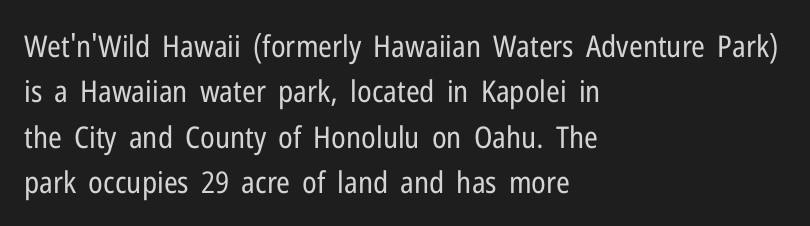
The letters stand upright; this is a roman face. The space beneath each line is pristine and unruled. Spacing between characters is what you'd get straight out of the box. Horizontal alignment here is leftward, the default for most running prose. The font sits on the lighter half of the weight spectrum, regular included.
